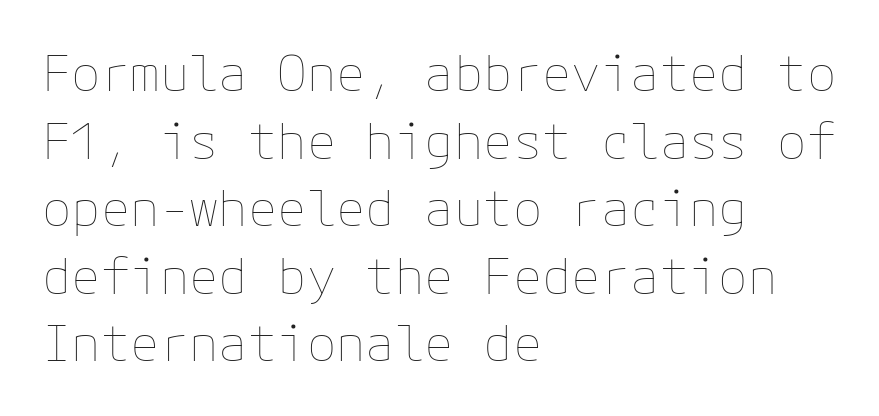
The image shows 49 px thin type, upright; set left-aligned, normal line spacing (1.38x), normal letter spacing, not underlined; low stroke contrast and a medium x-height.
